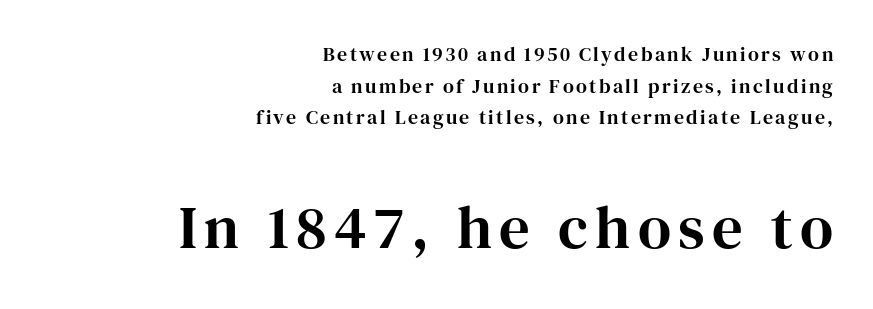
{"serif": "yes", "italic": "no", "width": "normal", "stroke_contrast": "high", "x_height": "medium", "monospaced": "no", "underline": "no", "align": "right", "line_spacing": "normal", "line_spacing_ratio": 1.58, "larger_block": "second", "size_ratio": 3.05, "glyph_px": 61}
